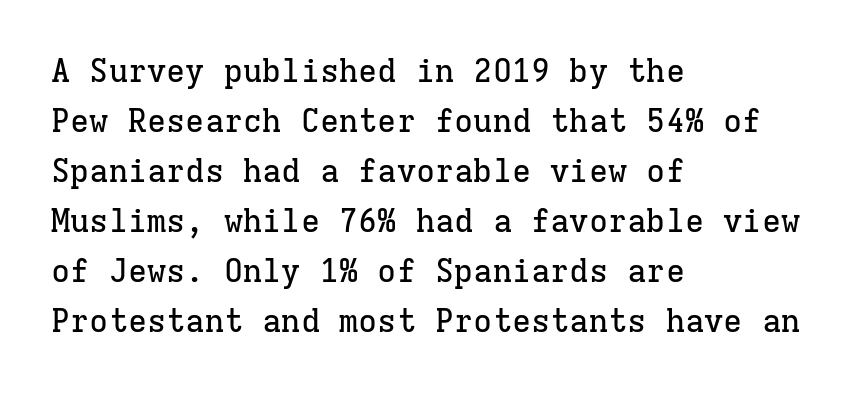
Looks like terminal output: every glyph gets an equal slot. Layout note: lines flush left. This rendering employs a face with finishing strokes, i.e., a serif. Students, observe: this is what conventionally led text looks like. Is the letter spacing exaggerated? No — it looks like the ordinary default. Quick note: not italic, upright.
